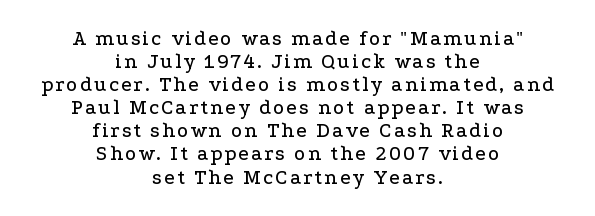
The image shows 21 px text type, upright; set centered, tight line spacing (1.1x), not underlined.
